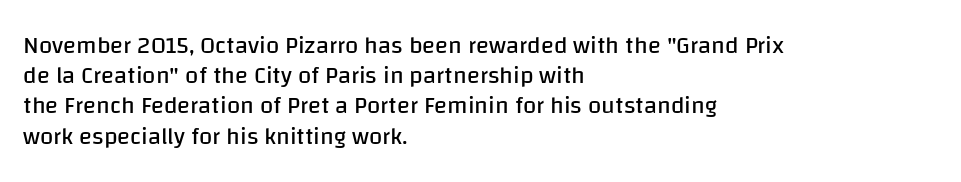
The image shows 24 px text type, upright; set left-aligned, normal line spacing (1.26x), normal letter spacing, not underlined.
